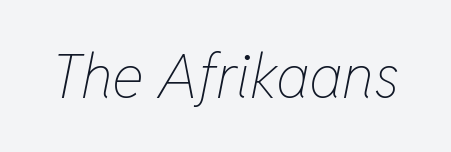
The image shows 61 px thin, condensed type, italic (leaning right); set normal letter spacing, not underlined; low stroke contrast and a medium x-height.
